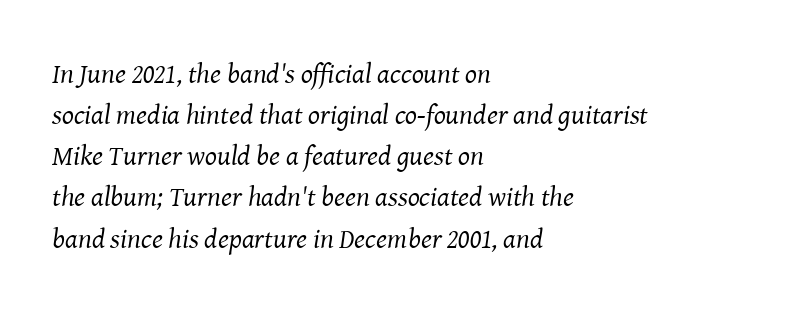
Alignment: flush left. Reading down the column, the eye jumps a familiar distance to each next line. This sample uses a serif face. No word sits above an underline. Here the designer chose a conventional face with non-uniform glyph widths.
